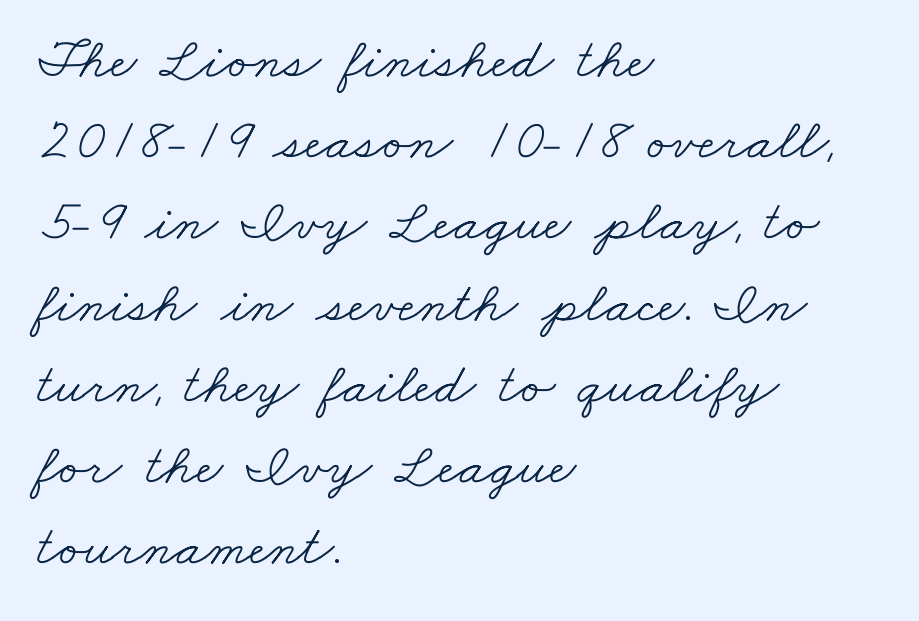
Q: Is the text bold? A: No.
Q: Is the typeface a serif or a sans-serif typeface? A: Serif.
Q: Is the text underlined? A: No.
Q: How is the paragraph aligned? A: Left-aligned.
Q: Is the spacing between letters normal or unusually wide? A: Normal.
Q: Is the spacing between lines tight, normal or loose? A: Normal.
Q: Width (condensed, normal, or wide)? A: Wide.
Q: Stroke contrast? A: Low.
Q: x-height? A: Small.
Q: Monospaced? A: No.
